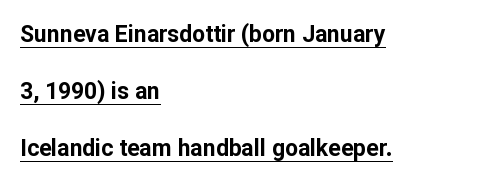
Caption: standard tracking, unaltered. Honestly, the rows look like they've been pulled way apart. Caption: multi-line text, flush left, ragged right. Tall strokes in this sample are plumb rather than angled.
